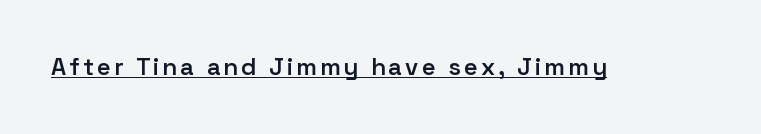
Glance below the letters and you will spot a drawn line. Nope, not italic — everything's standing straight. Does the weight exceed regular? Yes, but only to semibold.
